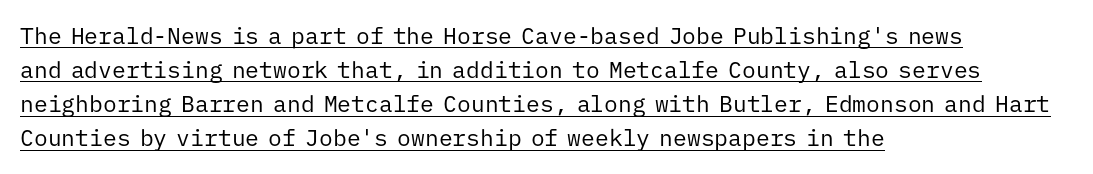
The leading is moderate, giving the passage an even texture. The strokes carry an ordinary text weight at most. Here the glyphs are tracked normally, forming tight word shapes. The sample's only ornament is a line tracing under the words.
